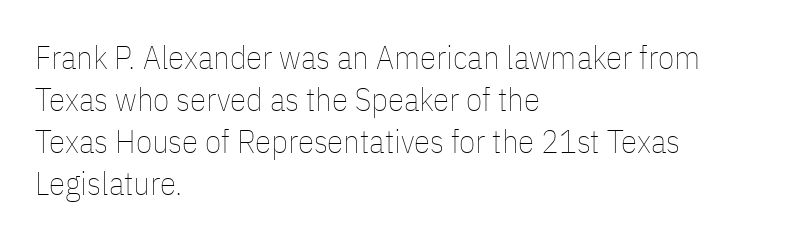
The image shows 33 px thin, condensed type, upright; set left-aligned, normal line spacing (1.27x), normal letter spacing, not underlined; low stroke contrast and a medium x-height.
